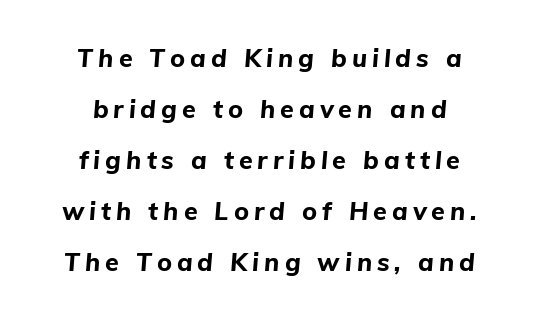
The font is running at its bold setting. The space between consecutive lines is lavish. Descenders are the only things crossing below the line. Designer's note — italics engaged.
